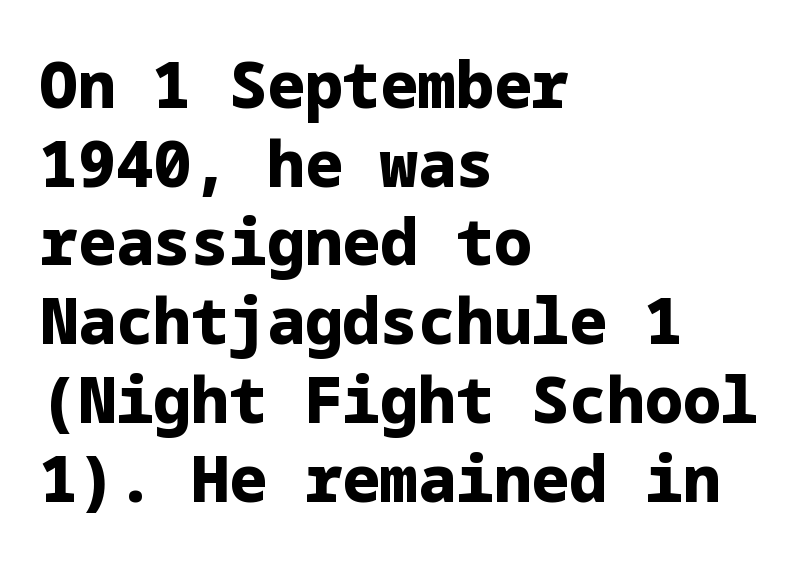
The image shows 63 px heavy sans-serif type, upright; set left-aligned, normal line spacing (1.25x), normal letter spacing, not underlined; low stroke contrast and a medium x-height.
